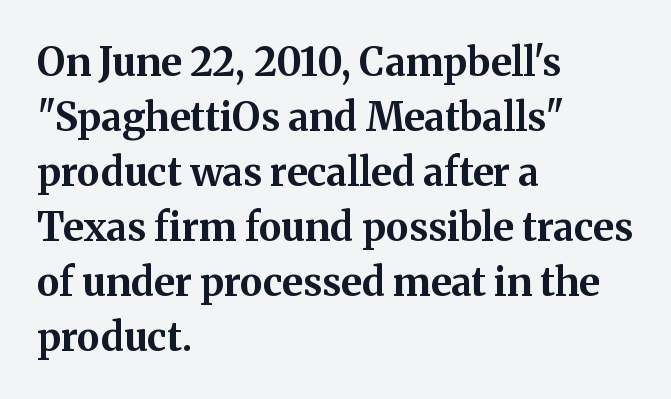
Note: serifs present on the glyphs. Does the copy run flush right? No — it runs flush left. The tracking reads as untouched default to a designer's eye. Varying glyph widths throughout — classic text-font behaviour. The sample has been set heavy, in full bold. The passage shown stacks its lines at a standard gap.
